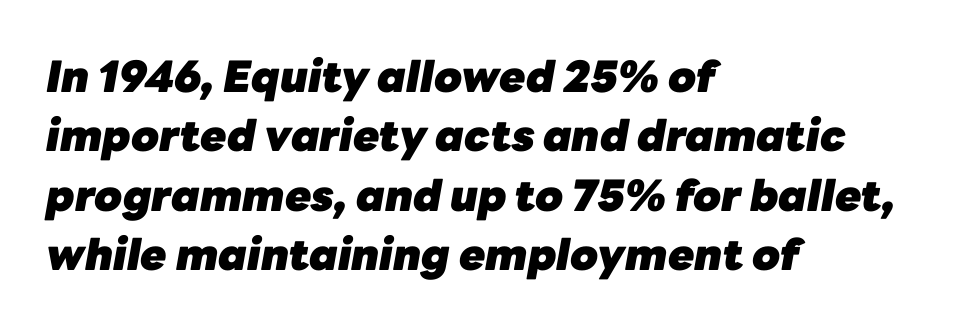
Q: Is the text bold? A: Yes.
Q: Is the text italic (slanted)? A: Yes, it leans right by about 10 degrees.
Q: Is the text underlined? A: No.
Q: How is the paragraph aligned? A: Left-aligned.
Q: Is the spacing between letters normal or unusually wide? A: Normal.
Q: Is the spacing between lines tight, normal or loose? A: Normal.
Q: Width (condensed, normal, or wide)? A: Normal.
Q: Stroke contrast? A: Low.
Q: x-height? A: Medium.
Q: Monospaced? A: No.
